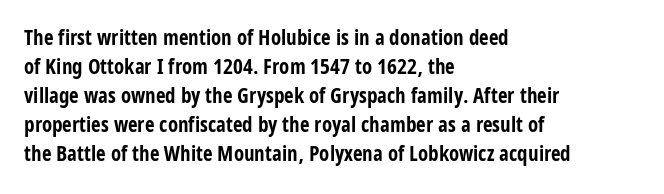
{"italic": "no", "bold": "yes", "underline": "no", "align": "left", "line_spacing": "normal", "line_spacing_ratio": 1.38, "letter_spacing": "normal", "letter_spacing_em": 0.0, "glyph_px": 21}
